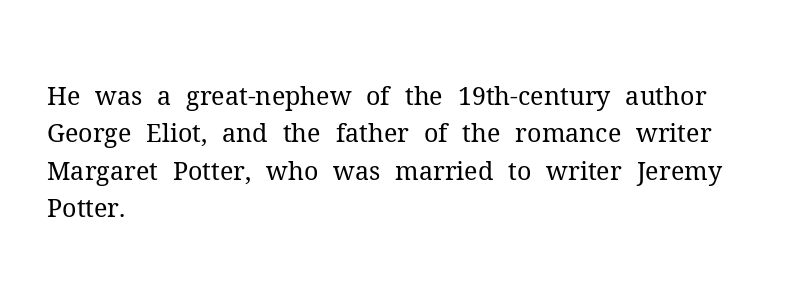
In CSS terms this would be text-align: left. Descenders are the only things crossing below the line. One glance says typical: line gaps are just what's usual. This is the regular roman posture of the typeface.
